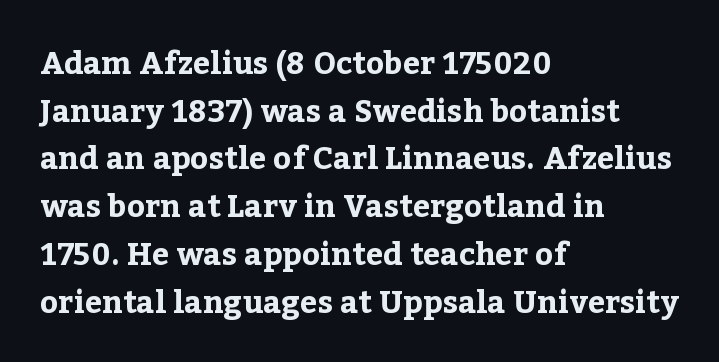
{"serif": "yes", "italic": "no", "bold": "yes", "weight": "bold", "width": "normal", "stroke_contrast": "low", "x_height": "medium", "monospaced": "no", "underline": "no", "align": "left", "line_spacing": "normal", "line_spacing_ratio": 1.54, "letter_spacing": "normal", "letter_spacing_em": 0.0, "glyph_px": 31}
